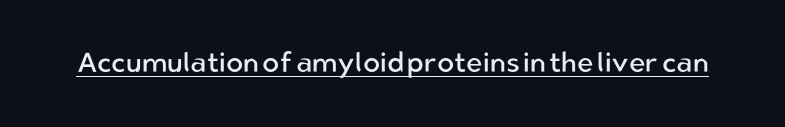
The image shows 28 px regular-weight sans-serif type, upright; set normal letter spacing, underlined; low stroke contrast and a medium x-height.
